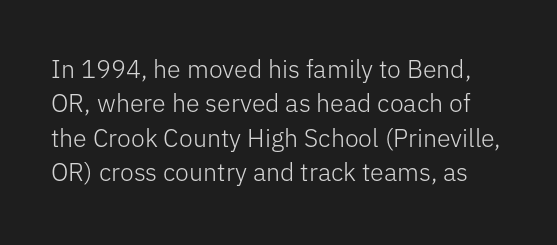
{"italic": "no", "bold": "no", "underline": "no", "line_spacing": "normal", "line_spacing_ratio": 1.38, "letter_spacing": "normal", "letter_spacing_em": 0.0, "glyph_px": 25}
